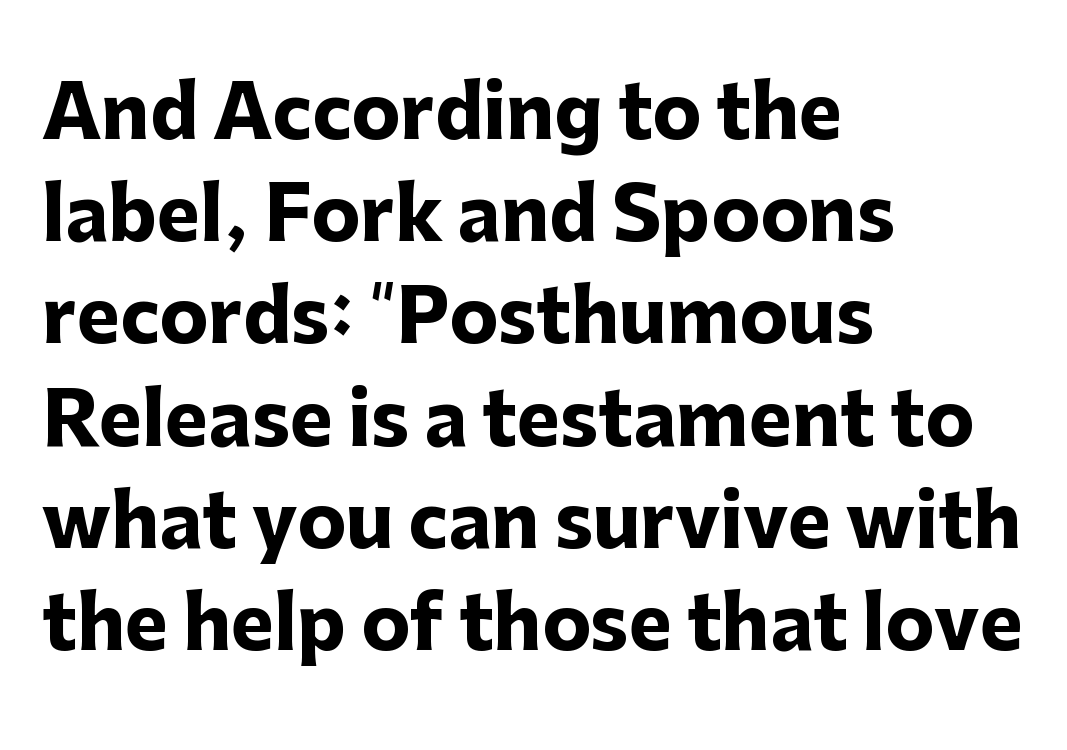
{"serif": "no", "italic": "no", "bold": "yes", "weight": "heavy", "width": "normal", "stroke_contrast": "low", "x_height": "medium", "monospaced": "no", "underline": "no", "align": "left", "line_spacing": "normal", "line_spacing_ratio": 1.4, "letter_spacing": "normal", "letter_spacing_em": 0.0, "glyph_px": 73}
